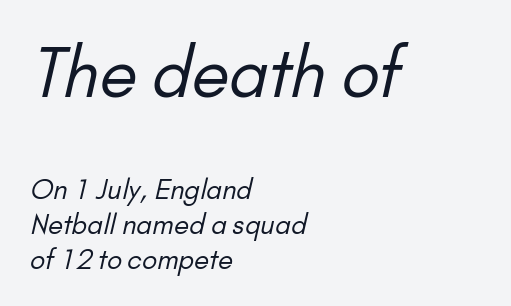
The image shows 68 px regular-weight sans-serif type; set left-aligned, normal line spacing (1.3x), normal letter spacing, not underlined; the first (top) block is 2.52x larger; low stroke contrast and a small x-height.
